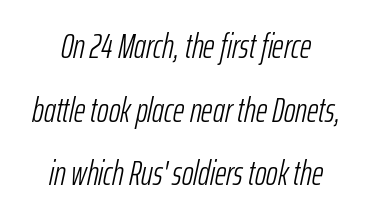
The rendering applies a slant to the glyphs. The rag falls on both sides of this text block equally. Tracking here is standard; glyphs follow each other at the usual distance. Here the designer chose a conventional face with non-uniform glyph widths.
